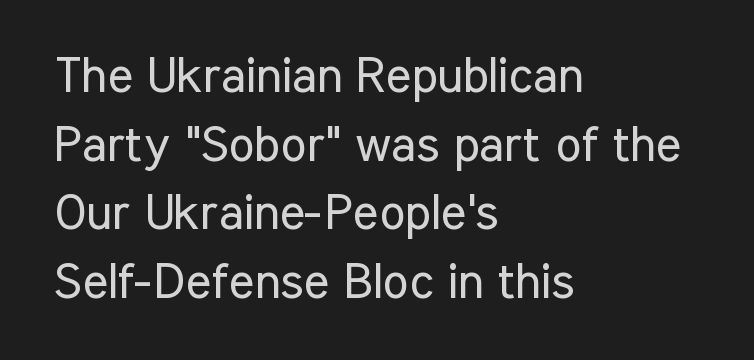
Q: Is the text bold? A: No.
Q: Is the text italic (slanted)? A: No, it is upright.
Q: Is the typeface a serif or a sans-serif typeface? A: Sans-serif.
Q: Is the text underlined? A: No.
Q: How is the paragraph aligned? A: Left-aligned.
Q: Is the spacing between letters normal or unusually wide? A: Normal.
Q: Is the spacing between lines tight, normal or loose? A: Normal.
Q: Width (condensed, normal, or wide)? A: Condensed.
Q: Stroke contrast? A: Low.
Q: x-height? A: Medium.
Q: Monospaced? A: No.
